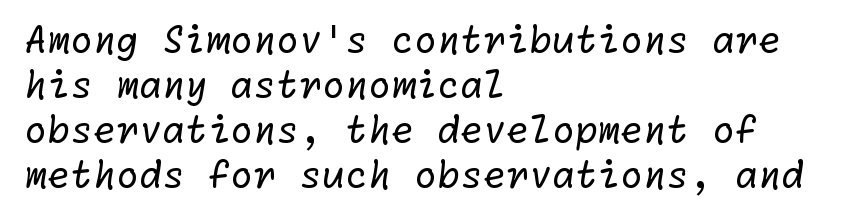
{"serif": "no", "bold": "no", "weight": "regular", "width": "normal", "stroke_contrast": "low", "x_height": "medium", "underline": "no", "align": "left", "line_spacing_ratio": 1.22, "letter_spacing": "normal", "letter_spacing_em": 0.0, "glyph_px": 37}
